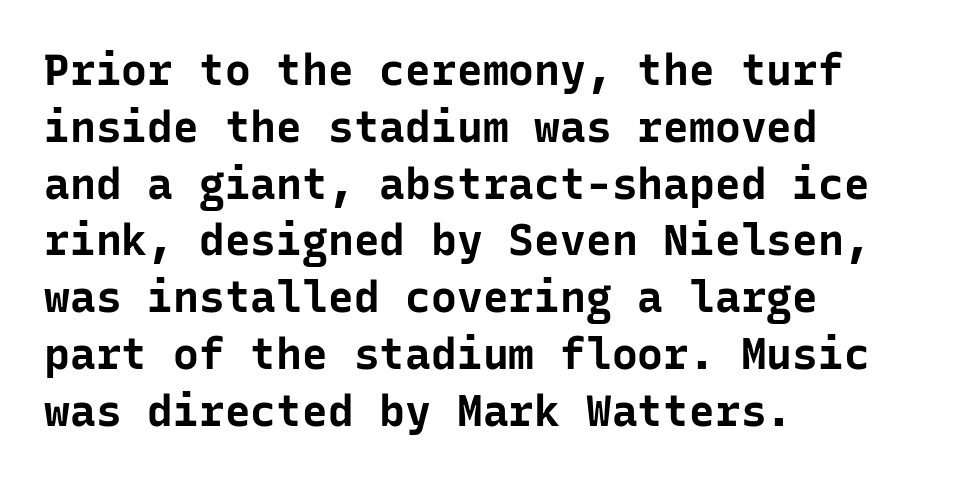
The image shows 43 px bold sans-serif type, upright, monospaced; set left-aligned, normal line spacing (1.32x), normal letter spacing, not underlined; low stroke contrast and a medium x-height.
